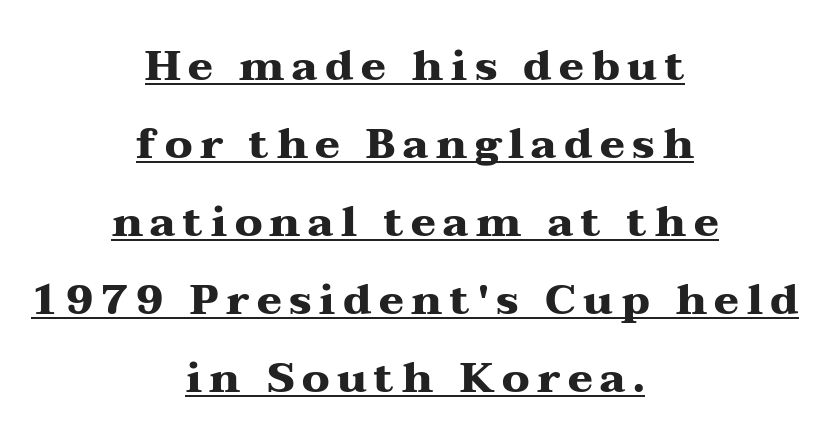
Q: Is the text bold? A: Yes.
Q: Is the text italic (slanted)? A: No, it is upright.
Q: Is the typeface a serif or a sans-serif typeface? A: Serif.
Q: Is the text underlined? A: Yes.
Q: How is the paragraph aligned? A: Centered.
Q: Width (condensed, normal, or wide)? A: Wide.
Q: Stroke contrast? A: Medium.
Q: x-height? A: Medium.
Q: Monospaced? A: No.
